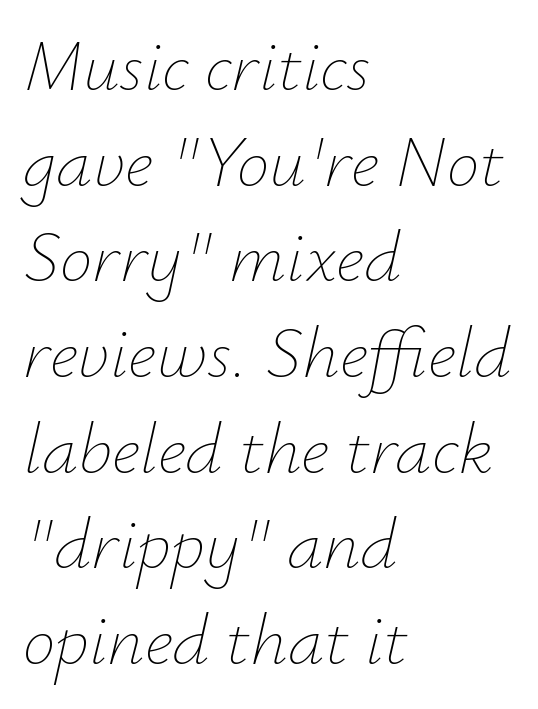
The image shows 73 px thin type, italic (leaning right); set left-aligned, normal line spacing (1.31x), normal letter spacing, not underlined; low stroke contrast and a small x-height.
